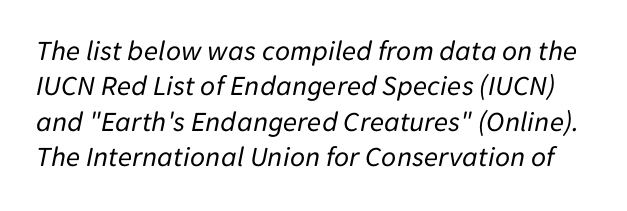
{"italic": "yes", "lean": "right", "slant_degrees": 11, "bold": "no", "weight": "regular", "width": "normal", "stroke_contrast": "low", "x_height": "medium", "monospaced": "no", "underline": "no", "line_spacing_ratio": 1.22, "letter_spacing": "normal", "letter_spacing_em": 0.0, "glyph_px": 29}
